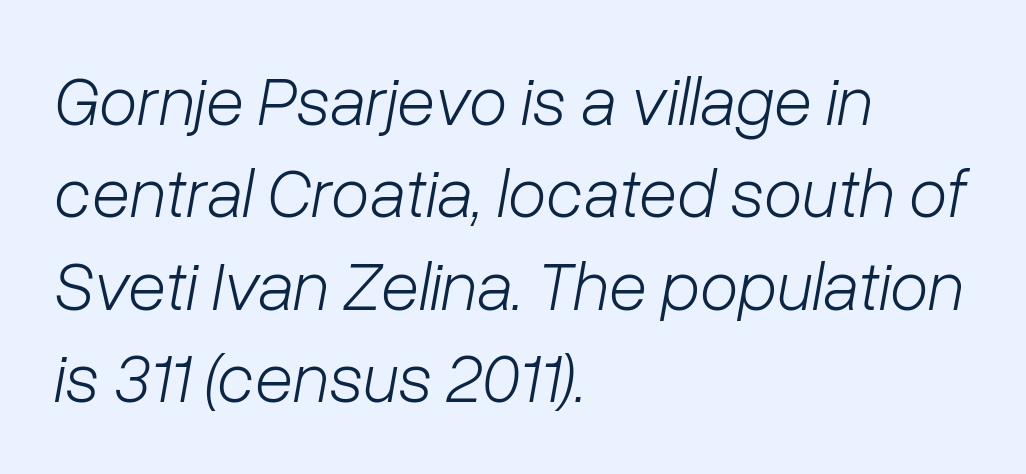
Compared with typical paragraphs, the rows here are spaced about the same. Compared with ordinary roman type, these characters are visibly tilted. Is this a fixed-width face? No — the glyphs have proportional, varying widths. Alignment: flush left.
